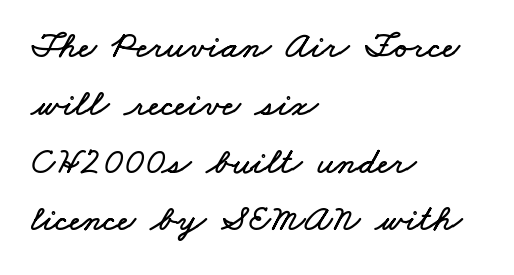
The zone under the glyphs is completely vacant. In terms of leading, this rendering sits right in the middle. Each word holds together tightly as a unit, with standard inter-letter gaps. Line beginnings align vertically; line endings do not. Looks like regular typesetting: each glyph gets only the width it needs.
